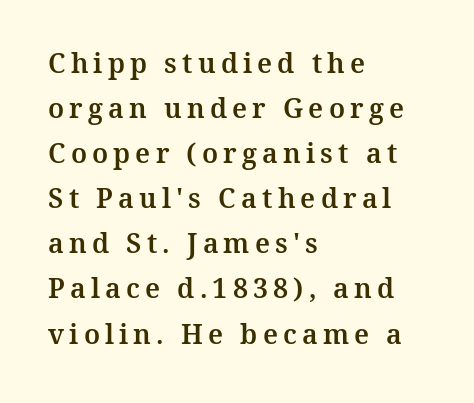
Q: Is the text italic (slanted)? A: No, it is upright.
Q: Is the text underlined? A: No.
Q: How is the paragraph aligned? A: Left-aligned.
Q: Is the spacing between lines tight, normal or loose? A: Normal.
